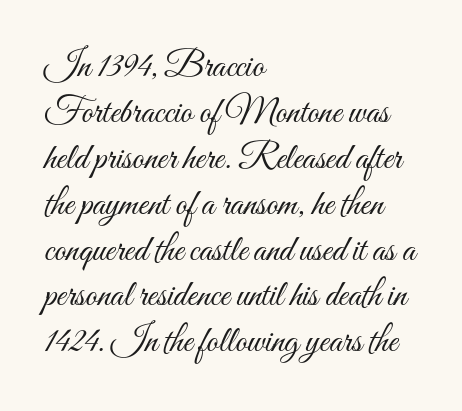
{"bold": "no", "weight": "light", "width": "condensed", "stroke_contrast": "medium", "x_height": "small", "monospaced": "no", "underline": "no", "align": "left", "line_spacing_ratio": 1.24, "letter_spacing": "normal", "letter_spacing_em": 0.0, "glyph_px": 37}
